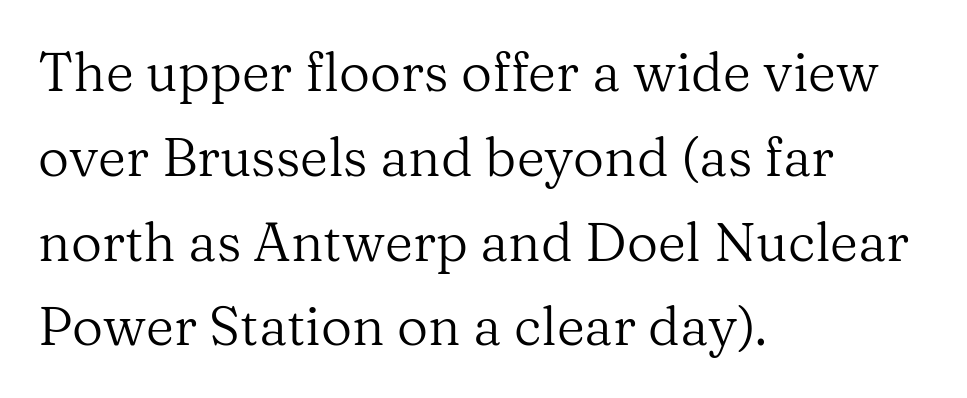
The image shows 54 px regular-weight serif type, upright; set left-aligned, normal line spacing (1.57x), normal letter spacing, not underlined; medium stroke contrast and a medium x-height.
